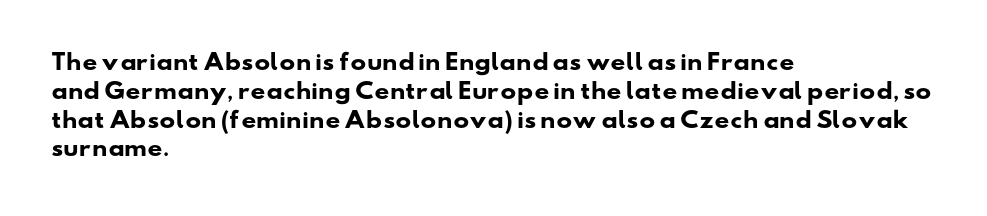
Q: Is the text bold? A: Yes.
Q: Is the text underlined? A: No.
Q: How is the paragraph aligned? A: Left-aligned.
Q: Is the spacing between letters normal or unusually wide? A: Normal.
Q: Is the spacing between lines tight, normal or loose? A: Normal.
